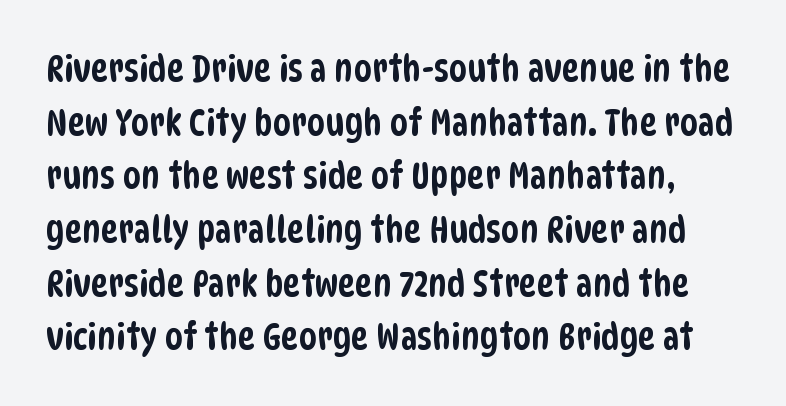
Horizontal bands of white between lines are of average thickness. This rendering leaves character spacing at its baseline value. Serifs: no, the terminals of the letterforms are clean. Spacing verdict: proportional, widths tailored to each character.
